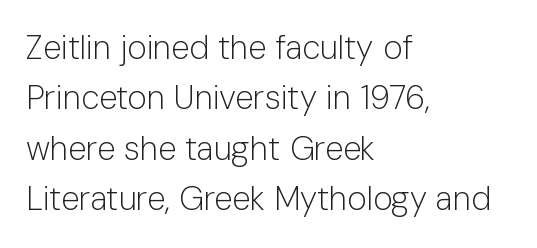
Q: Is the text bold? A: No.
Q: Is the text italic (slanted)? A: No, it is upright.
Q: Is the typeface a serif or a sans-serif typeface? A: Sans-serif.
Q: Is the text underlined? A: No.
Q: How is the paragraph aligned? A: Left-aligned.
Q: Is the spacing between letters normal or unusually wide? A: Normal.
Q: Is the spacing between lines tight, normal or loose? A: Normal.
Q: Width (condensed, normal, or wide)? A: Normal.
Q: Stroke contrast? A: Low.
Q: x-height? A: Medium.
Q: Monospaced? A: No.
